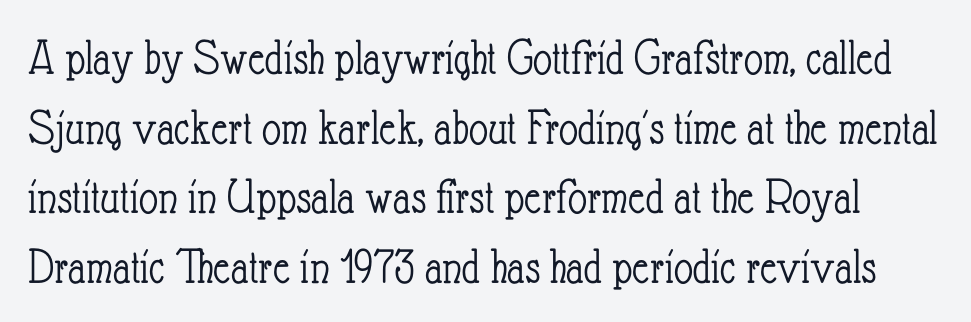
Evenly set lines give the paragraph a standard silhouette. Proportional: the letters do not fall into vertical columns. On a weight scale, this lands at 450 or below. Check the space under the baseline: it is left empty. The passage shown has conventional tracking throughout.
